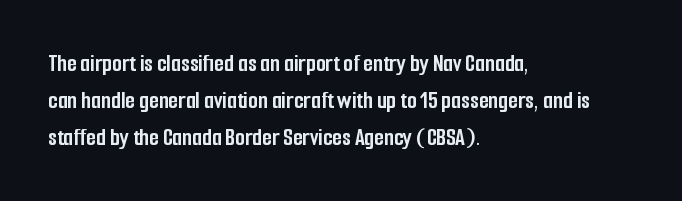
Horizontally, the lines are justified to the leading edge only. These words are printed bold, with thick strokes throughout. These lines sit exactly where default settings would place them. Every character sits straight up, as roman type does. Beneath every word, the page is bare.
